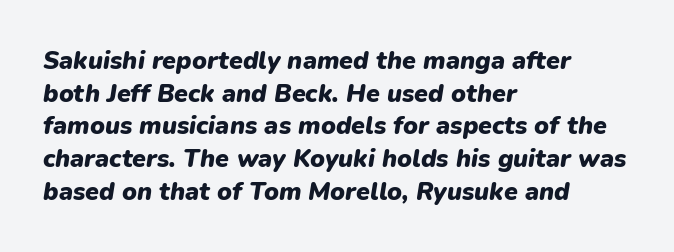
The image shows 25 px bold type, italic (leaning right); set left-aligned, normal line spacing (1.31x), normal letter spacing, not underlined.
